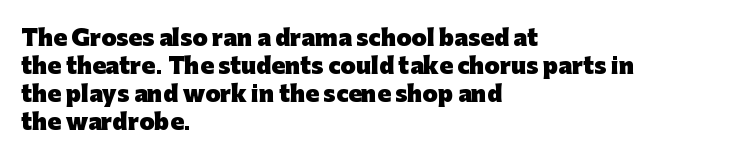
The axis of the letterforms is exactly vertical. Leftover space on each line is placed entirely after the last word. Each row of text sits above clean, open space. Students, note that the glyphs here touch the page at normal intervals.
